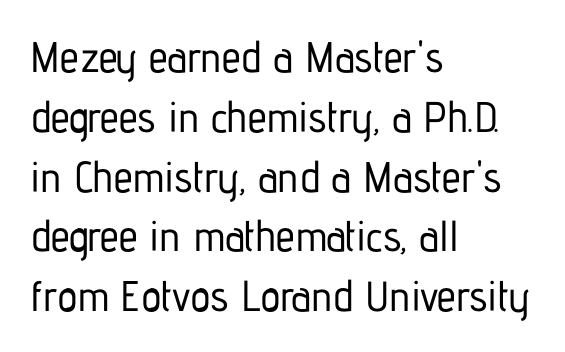
The image shows 43 px condensed sans-serif type, upright; set left-aligned, normal line spacing (1.39x), normal letter spacing, not underlined; low stroke contrast and a medium x-height.
